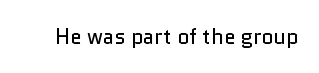
{"italic": "no", "bold": "no", "underline": "no", "letter_spacing": "normal", "letter_spacing_em": 0.0, "glyph_px": 21}
